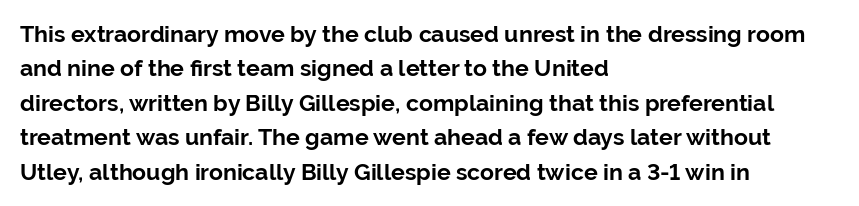
Q: Is the text bold? A: Yes.
Q: Is the text italic (slanted)? A: No, it is upright.
Q: Is the text underlined? A: No.
Q: How is the paragraph aligned? A: Left-aligned.
Q: Is the spacing between letters normal or unusually wide? A: Normal.
Q: Is the spacing between lines tight, normal or loose? A: Normal.
